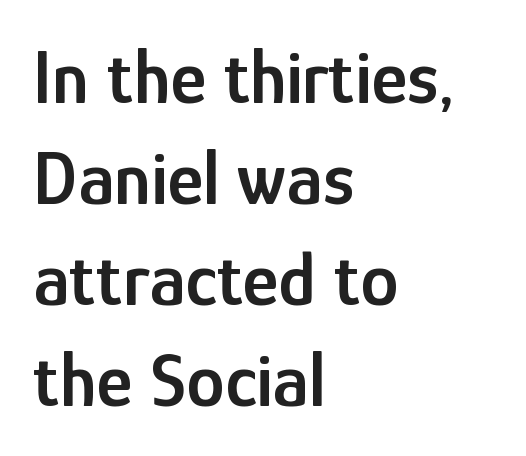
The letters sit at their default tracking, neither squeezed nor spread. Classification — sans serif. The gap between lines stays unmarked. Quick note: interline space is typical. Horizontal alignment here is leftward, the default for most running prose.
